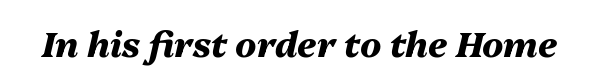
{"italic": "yes", "lean": "right", "slant_degrees": 13, "bold": "yes", "weight": "heavy", "width": "normal", "stroke_contrast": "medium", "x_height": "medium", "monospaced": "no", "underline": "no", "letter_spacing": "normal", "letter_spacing_em": 0.0, "glyph_px": 35}
